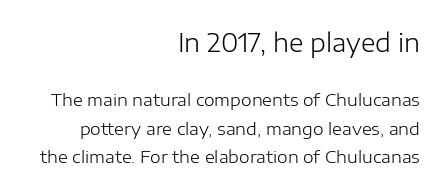
{"italic": "no", "bold": "no", "underline": "no", "align": "right", "line_spacing": "normal", "line_spacing_ratio": 1.68, "letter_spacing": "normal", "letter_spacing_em": 0.0, "larger_block": "first", "size_ratio": 1.47, "glyph_px": 25}
